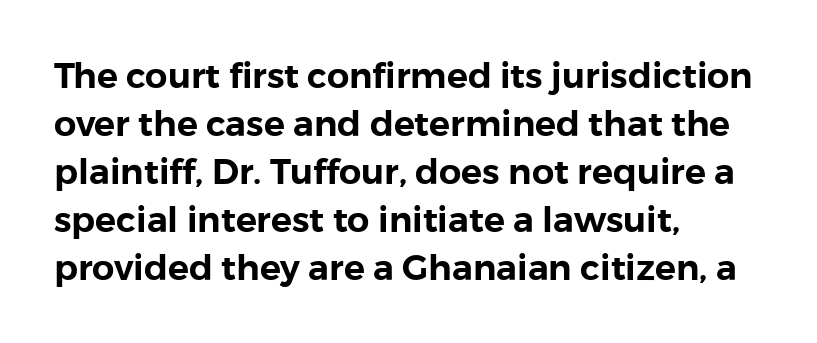
When letters stand straight like this, we call the style roman or upright. The leading is moderate, giving the passage an even texture. A typesetter would call this proportional, since set widths differ per character. Check where the strokes stop: nothing finishes them off — pure sans. The letterforms sit shoulder to shoulder at normal distance. The specimen omits any rule beneath the text block's lines.
